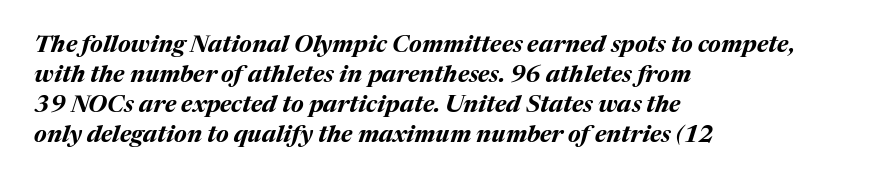
The image shows 24 px bold type, italic (leaning right); set left-aligned, normal line spacing (1.25x), normal letter spacing, not underlined.
